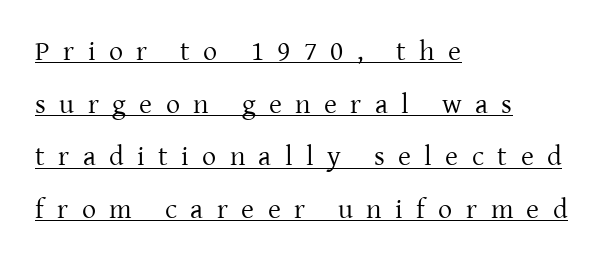
{"serif": "yes", "italic": "no", "bold": "no", "weight": "regular", "width": "normal", "stroke_contrast": "low", "x_height": "medium", "monospaced": "no", "underline": "yes", "align": "left", "line_spacing_ratio": 1.88, "letter_spacing": "wide", "letter_spacing_em": 0.48, "glyph_px": 28}
